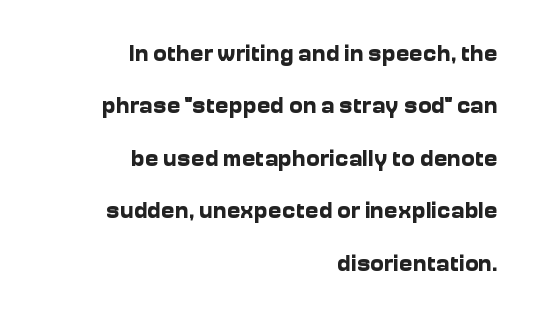
The foot of each line stays bare and open. Compared with a flush-left layout, this one pins lines to the opposite, right side. Italic: no, the glyphs are upright roman. Bold? Absolutely — the strokes are thick and heavy.
